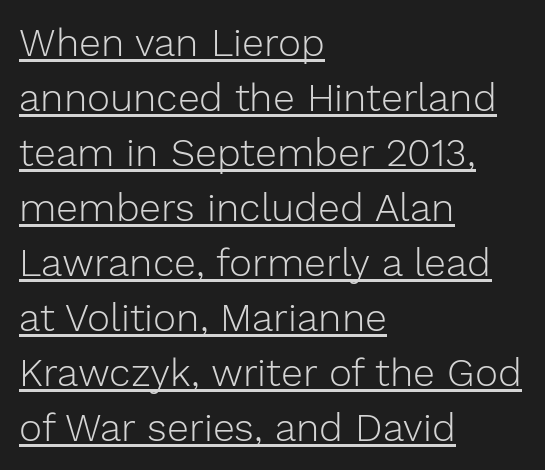
Type style note: lacks serifs. Line beginnings align vertically; line endings do not. The letters advance in unequal steps, a hallmark of proportional type. The typesetter has applied underlining to the passage shown.
